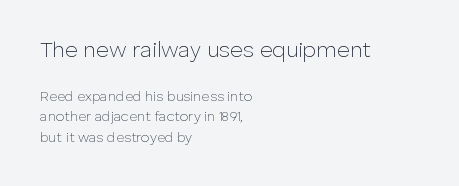
The image shows 22 px text type, upright; set left-aligned, normal line spacing (1.46x), normal letter spacing, not underlined; the first (top) block is 1.57x larger.
